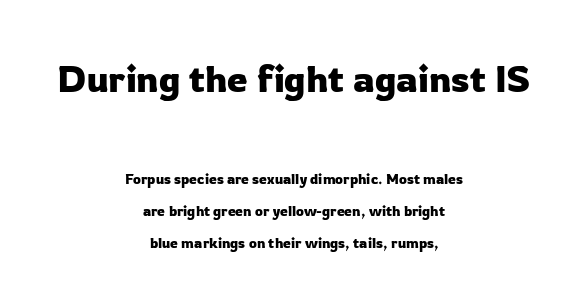
The image shows 37 px sans-serif type, upright; set centered, loose line spacing (2.3x), normal letter spacing, not underlined; the first (top) block is 2.64x larger; low stroke contrast and a medium x-height.
